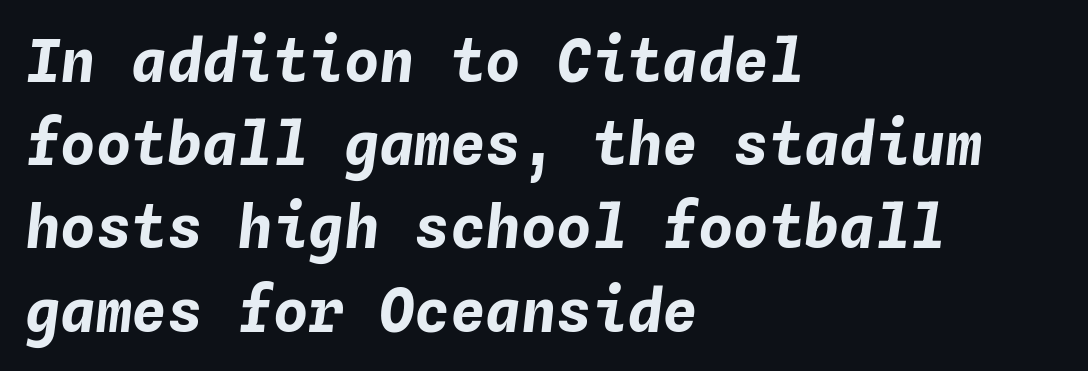
Q: Is the text bold? A: Yes.
Q: Is the text italic (slanted)? A: Yes, it leans right by about 4 degrees.
Q: Is the text underlined? A: No.
Q: How is the paragraph aligned? A: Left-aligned.
Q: Is the spacing between letters normal or unusually wide? A: Normal.
Q: Is the spacing between lines tight, normal or loose? A: Normal.
Q: Width (condensed, normal, or wide)? A: Normal.
Q: Stroke contrast? A: Low.
Q: x-height? A: Medium.
Q: Monospaced? A: Yes.
